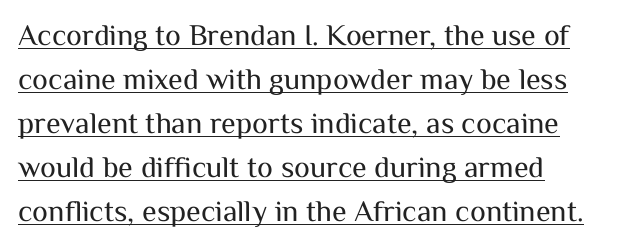
The typesetter chose a ragged-right arrangement here. Caption: lettering with a line underneath. A roman cut, with each character standing at attention. Caption: face not bold, strokes unweighted.
